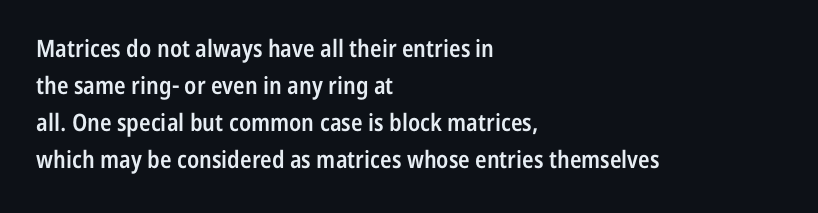
The image shows 24 px text type, upright; set left-aligned, normal line spacing (1.54x), normal letter spacing, not underlined.
